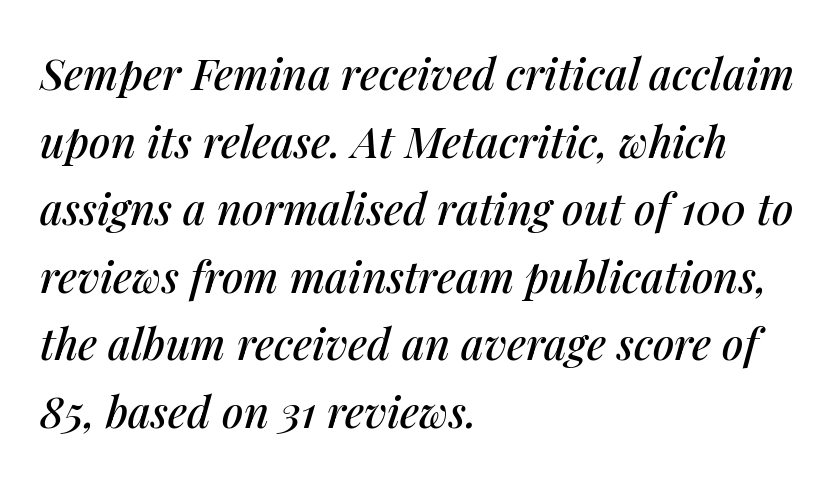
Does the copy run flush right? No — it runs flush left. These lines are rendered in a variable-pitch font. The passage shown leans; its letterforms are oblique. Has an underline been added? It has not.
